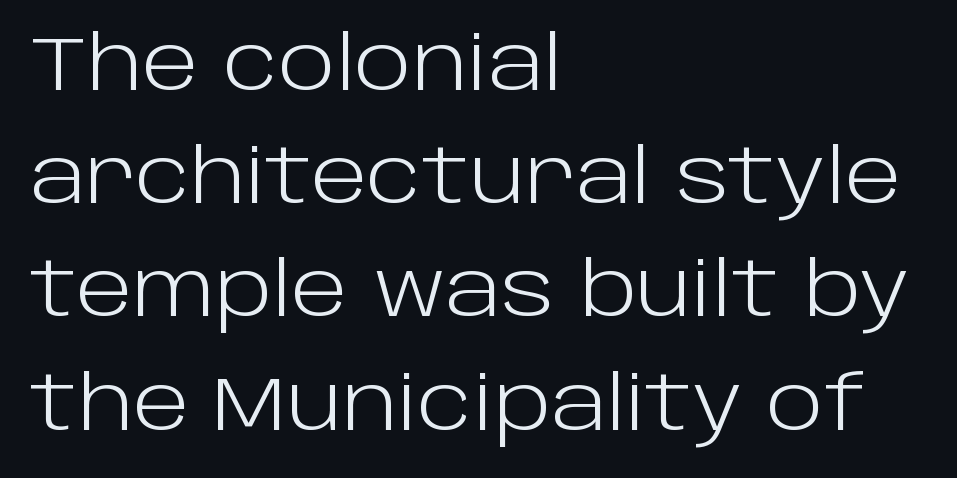
The image shows 75 px light sans-serif type, upright; set left-aligned, normal line spacing (1.51x), normal letter spacing, not underlined; low stroke contrast and a large x-height.
